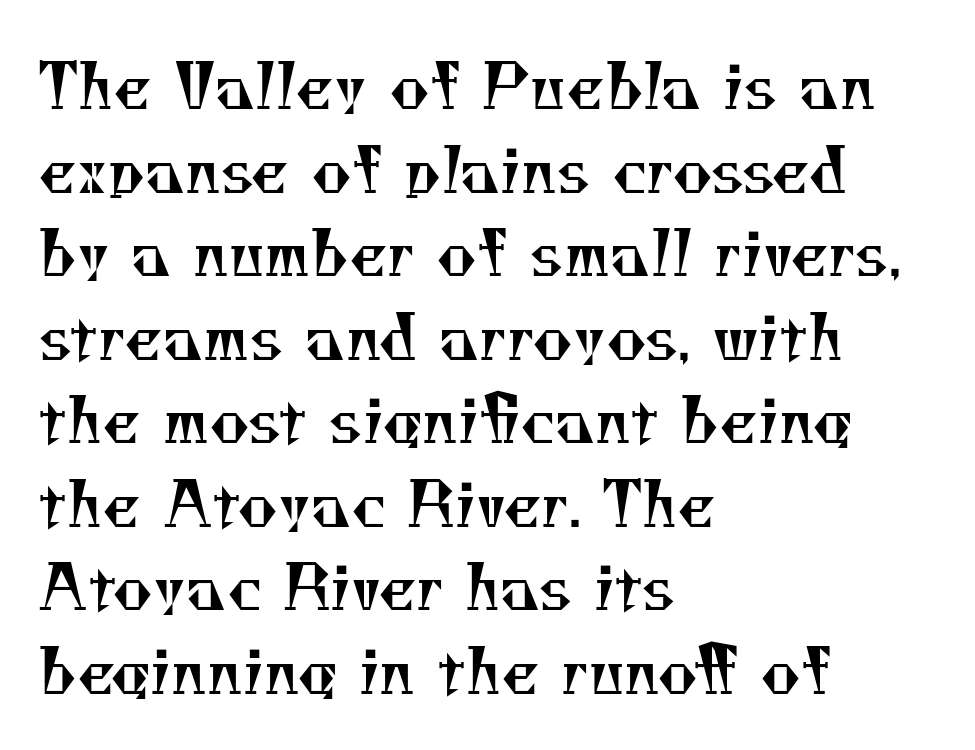
Q: Is the text bold? A: No.
Q: Is the typeface a serif or a sans-serif typeface? A: Serif.
Q: Is the text underlined? A: No.
Q: How is the paragraph aligned? A: Left-aligned.
Q: Is the spacing between letters normal or unusually wide? A: Normal.
Q: Is the spacing between lines tight, normal or loose? A: Normal.
Q: Width (condensed, normal, or wide)? A: Normal.
Q: Stroke contrast? A: Medium.
Q: x-height? A: Small.
Q: Monospaced? A: No.
